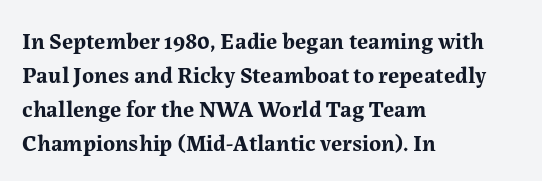
The image shows 23 px bold type, upright; set left-aligned, normal line spacing (1.48x), normal letter spacing, not underlined.
